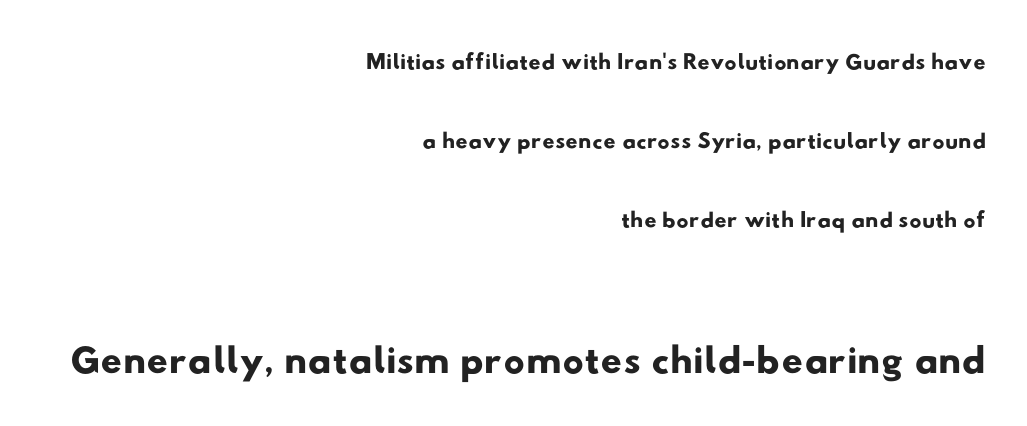
Look at the glyph heights: the lower group is clearly the bigger setting. The compositor pushed each line to the right boundary. Here the glyphs are tracked normally, forming tight word shapes. You could fit nearly another row in the gap between these rows.
